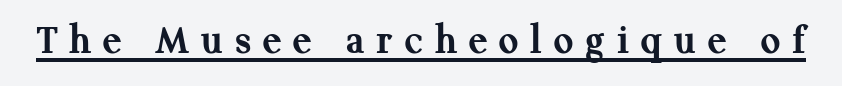
Q: Is the text bold? A: Yes.
Q: Is the text italic (slanted)? A: No, it is upright.
Q: Is the typeface a serif or a sans-serif typeface? A: Serif.
Q: Is the text underlined? A: Yes.
Q: Is the spacing between letters normal or unusually wide? A: Unusually wide.
Q: Width (condensed, normal, or wide)? A: Normal.
Q: Stroke contrast? A: Medium.
Q: x-height? A: Medium.
Q: Monospaced? A: No.
